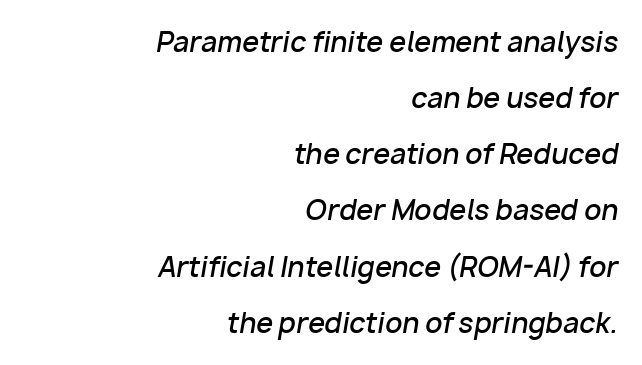
Q: Is the text bold? A: Semi-bold.
Q: Is the text italic (slanted)? A: Yes, it leans right by about 10 degrees.
Q: Is the text underlined? A: No.
Q: How is the paragraph aligned? A: Right-aligned.
Q: Is the spacing between letters normal or unusually wide? A: Normal.
Q: Is the spacing between lines tight, normal or loose? A: Loose.
